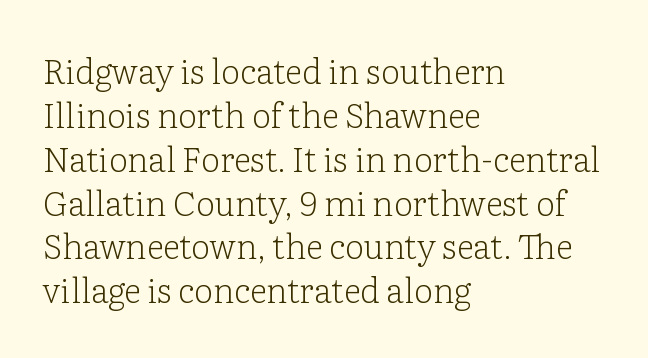
The designer left line spacing at the default. Beneath every word, the page is bare. The letters advance in unequal steps, a hallmark of proportional type. The rendering anchors every line to the left-hand side. The characters display serif detailing at their extremities.
